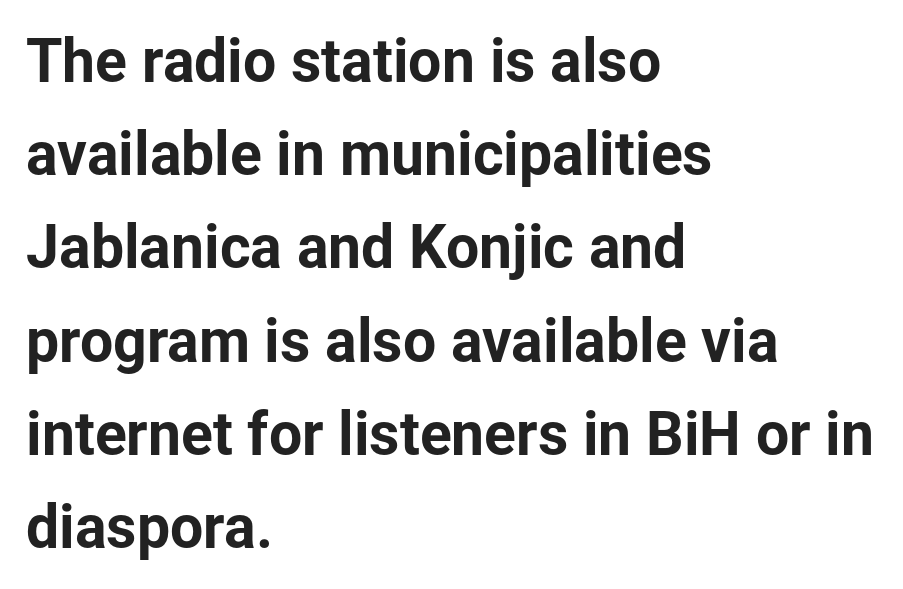
{"serif": "no", "italic": "no", "width": "normal", "stroke_contrast": "low", "x_height": "medium", "monospaced": "no", "underline": "no", "align": "left", "line_spacing": "normal", "line_spacing_ratio": 1.58, "letter_spacing": "normal", "letter_spacing_em": 0.0, "glyph_px": 59}
